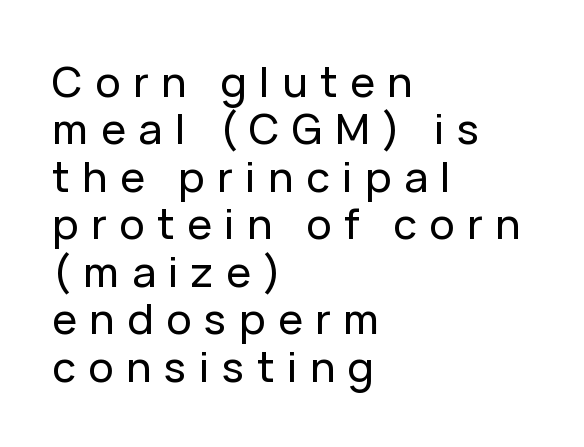
Reading down the block, your eye returns to a fixed left position each line. In terms of letterform style, serifs are entirely absent. In terms of posture, this sample is upright. Nobody drew a line under any word here.
